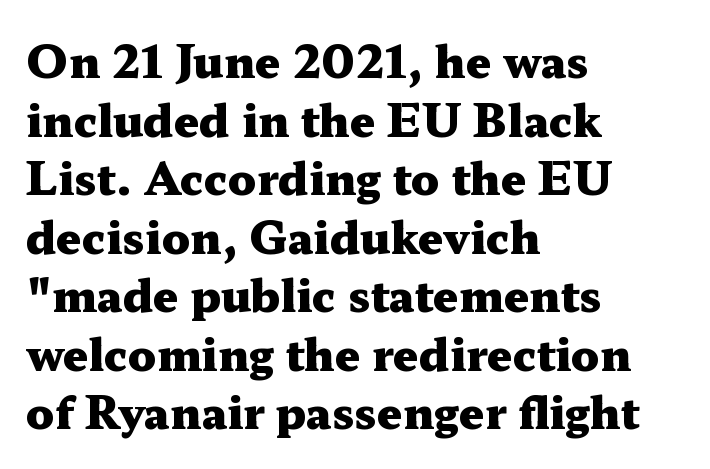
These lines are rendered in a variable-pitch font. Words float on clear page, feet unadorned. How heavy is the stroke? Heavy — this is a bold. Honestly, the letter spacing is just normal — you wouldn't notice it. The glyphs in this specimen are seriffed. Notice how the passage keeps a crisp vertical edge on the left only.
